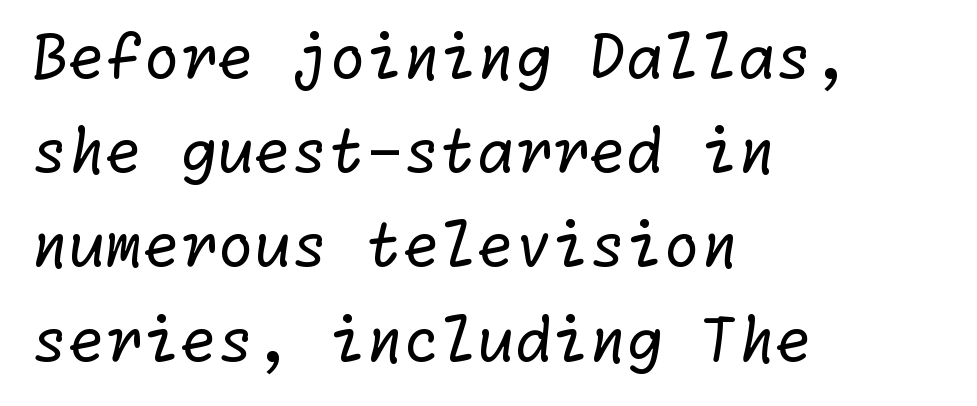
{"serif": "no", "bold": "no", "weight": "regular", "width": "normal", "stroke_contrast": "low", "x_height": "medium", "underline": "no", "align": "left", "line_spacing": "normal", "line_spacing_ratio": 1.57, "letter_spacing": "normal", "letter_spacing_em": 0.0, "glyph_px": 60}
